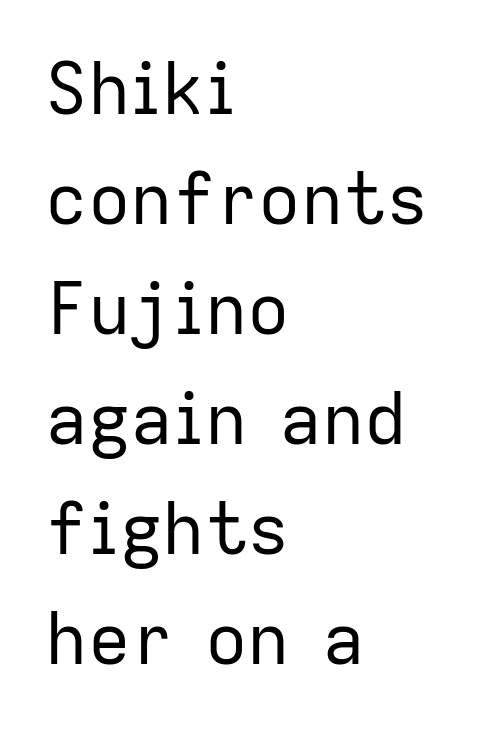
{"serif": "no", "italic": "no", "bold": "no", "weight": "regular", "width": "normal", "stroke_contrast": "low", "x_height": "medium", "monospaced": "no", "underline": "no", "align": "left", "line_spacing": "normal", "line_spacing_ratio": 1.55, "letter_spacing": "normal", "letter_spacing_em": 0.0, "glyph_px": 71}
